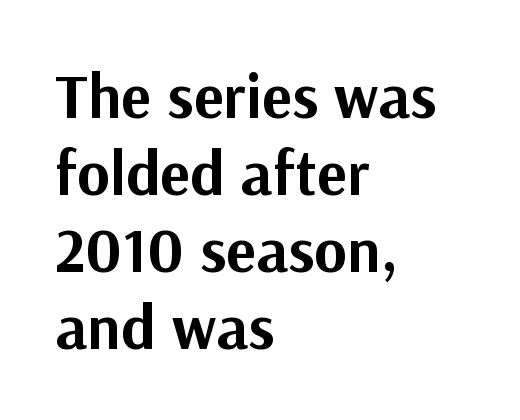
Q: Is the text bold? A: Yes.
Q: Is the text italic (slanted)? A: No, it is upright.
Q: Is the typeface a serif or a sans-serif typeface? A: Sans-serif.
Q: Is the text underlined? A: No.
Q: How is the paragraph aligned? A: Left-aligned.
Q: Is the spacing between letters normal or unusually wide? A: Normal.
Q: Width (condensed, normal, or wide)? A: Normal.
Q: Stroke contrast? A: Medium.
Q: x-height? A: Medium.
Q: Monospaced? A: No.
